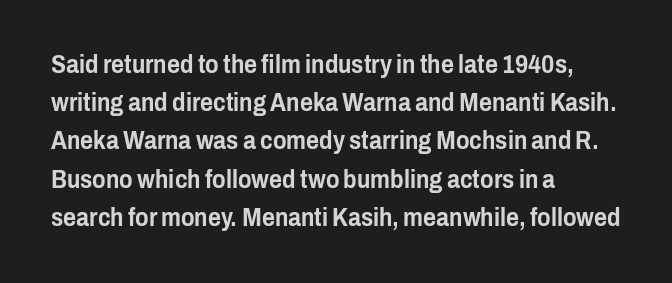
{"italic": "no", "underline": "no", "align": "left", "line_spacing": "normal", "line_spacing_ratio": 1.53, "letter_spacing": "normal", "letter_spacing_em": 0.0, "glyph_px": 25}
